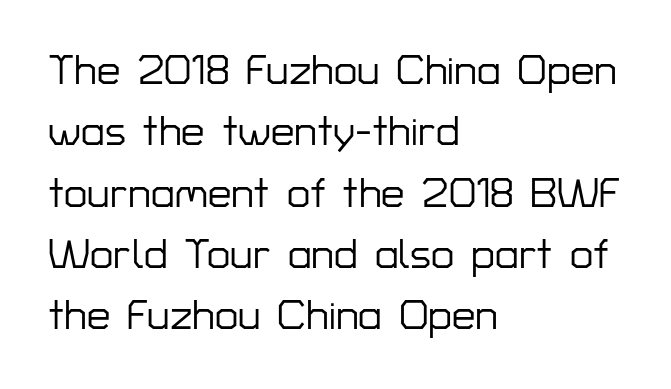
Q: Is the text italic (slanted)? A: No, it is upright.
Q: Is the typeface a serif or a sans-serif typeface? A: Sans-serif.
Q: Is the text underlined? A: No.
Q: How is the paragraph aligned? A: Left-aligned.
Q: Is the spacing between letters normal or unusually wide? A: Normal.
Q: Is the spacing between lines tight, normal or loose? A: Normal.
Q: Width (condensed, normal, or wide)? A: Normal.
Q: Stroke contrast? A: Low.
Q: x-height? A: Medium.
Q: Monospaced? A: No.
